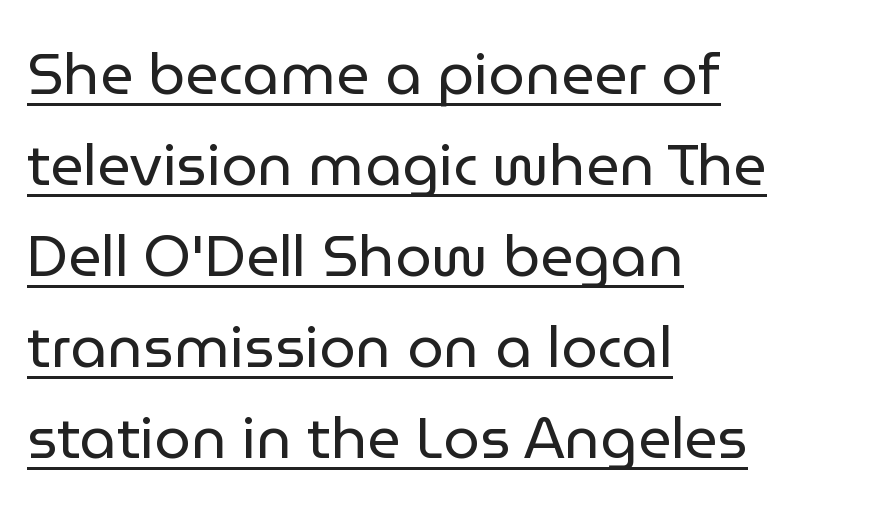
Q: Is the text bold? A: No.
Q: Is the text italic (slanted)? A: No, it is upright.
Q: Is the typeface a serif or a sans-serif typeface? A: Sans-serif.
Q: Is the text underlined? A: Yes.
Q: How is the paragraph aligned? A: Left-aligned.
Q: Is the spacing between letters normal or unusually wide? A: Normal.
Q: Is the spacing between lines tight, normal or loose? A: Normal.
Q: Width (condensed, normal, or wide)? A: Normal.
Q: Stroke contrast? A: Low.
Q: x-height? A: Medium.
Q: Monospaced? A: No.
